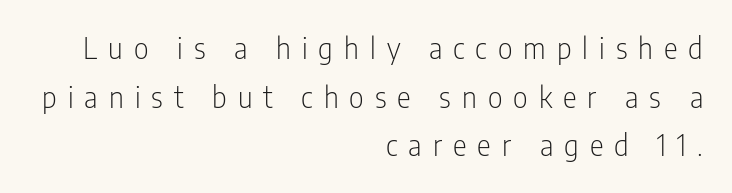
Look at the tracking — it's clearly loosened, letters drifting apart. A typesetter would call this leading conventional body-copy spacing. Each line ends at the same right margin while the left side varies. This sample has the flowing, uneven cadence of proportional lettering.
